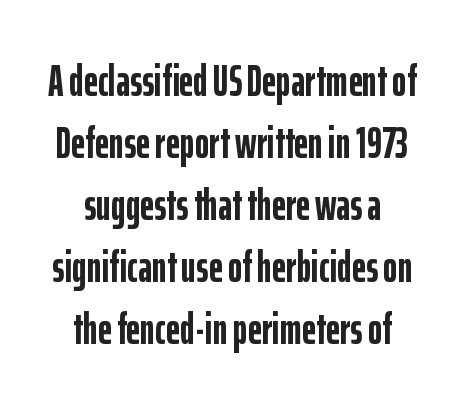
Caption: bold face, heavy strokes. Note the varied advance widths — an 'i' is clearly narrower than an 'm'. Look at the bottom of the vertical strokes: they stop flat, with no serifs. Unlike italic type, these characters show no tilt at all.
